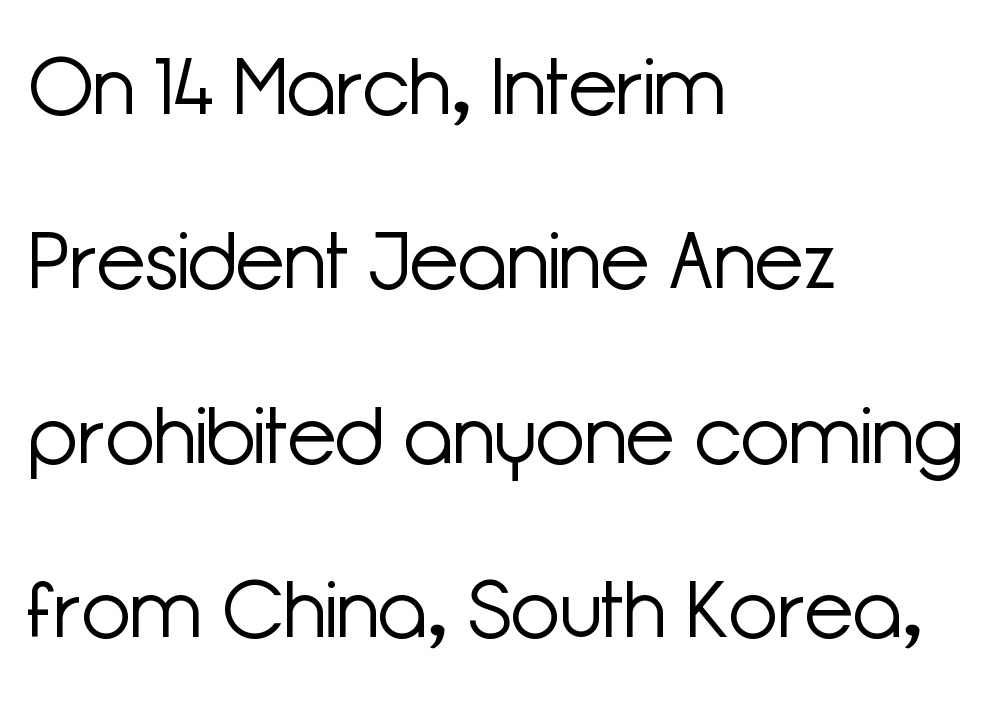
{"serif": "no", "italic": "no", "bold": "no", "weight": "light", "width": "normal", "stroke_contrast": "low", "x_height": "medium", "monospaced": "no", "underline": "no", "align": "left", "line_spacing": "loose", "line_spacing_ratio": 2.18, "letter_spacing": "normal", "letter_spacing_em": 0.0, "glyph_px": 80}
